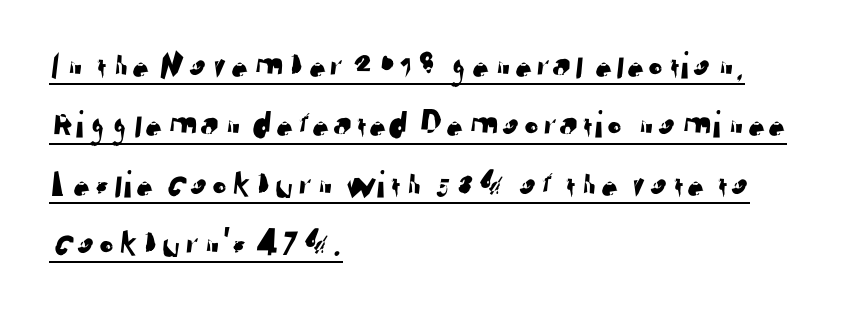
{"serif": "no", "width": "normal", "stroke_contrast": "low", "x_height": "medium", "monospaced": "no", "underline": "yes", "align": "left", "line_spacing": "normal", "line_spacing_ratio": 1.52, "letter_spacing": "normal", "letter_spacing_em": 0.0, "glyph_px": 39}
